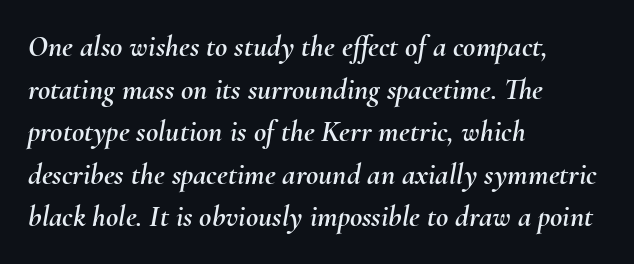
Q: Is the text italic (slanted)? A: Yes, it leans right by about 10 degrees.
Q: Is the text underlined? A: No.
Q: How is the paragraph aligned? A: Left-aligned.
Q: Is the spacing between letters normal or unusually wide? A: Normal.
Q: Is the spacing between lines tight, normal or loose? A: Normal.
Q: Width (condensed, normal, or wide)? A: Normal.
Q: Stroke contrast? A: Medium.
Q: x-height? A: Small.
Q: Monospaced? A: No.
